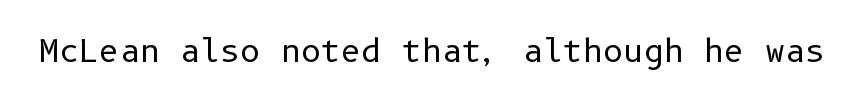
{"serif": "no", "italic": "no", "bold": "no", "weight": "regular", "width": "normal", "stroke_contrast": "low", "x_height": "medium", "underline": "no", "letter_spacing": "normal", "letter_spacing_em": 0.0, "glyph_px": 31}
